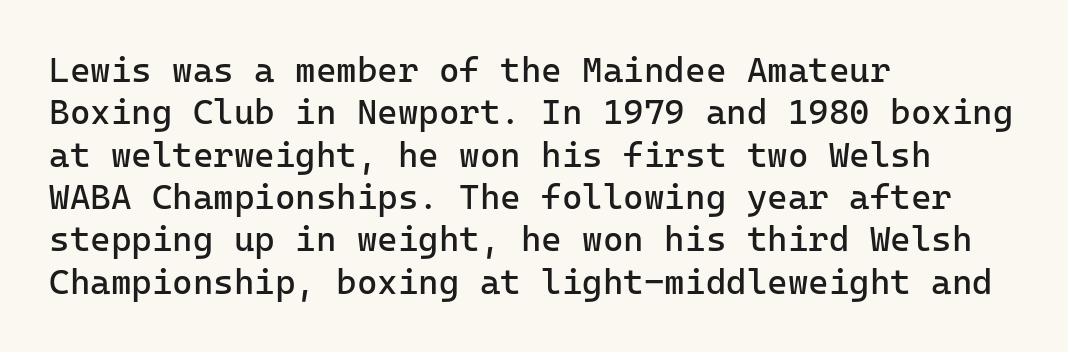
No feet cap the strokes, marking this as sans-serif type. Here the designer chose a console-style face with uniform glyph widths. Nothing heavy about these letters — not bold at all. The glyphs are unaccompanied by any horizontal stroke below them.
